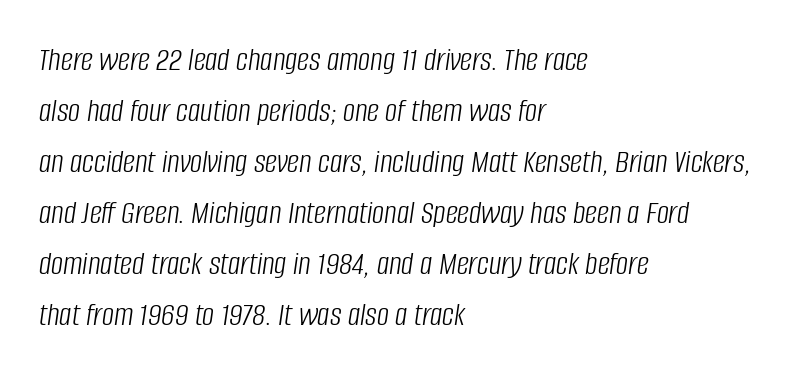
Students, observe: this is what conventionally led text looks like. The typeface has the unassuming heft of standard copy or less. Underlining? Definitely not there. Characters follow at the spacing the type designer built in. Visually the block forms a straight wall on the left and a jagged coastline on the right.
